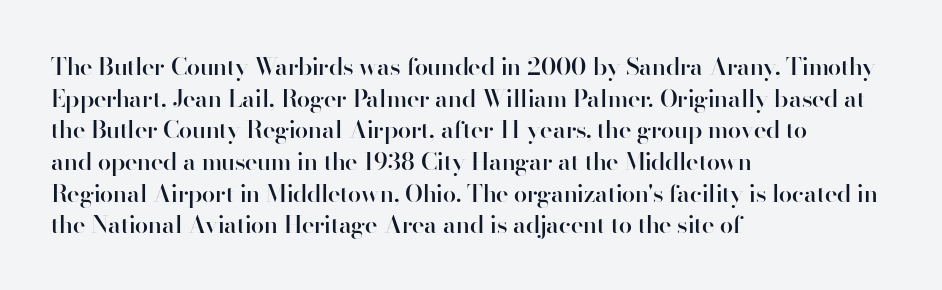
Slightly chunky letters — semibold, I'd say, not full bold. Letter spacing: default. The string is rendered with underlining switched off. Does the leading feel generous? No, just average. These lines are set flush left with a ragged right edge. The letters stand upright; this is a roman face.
